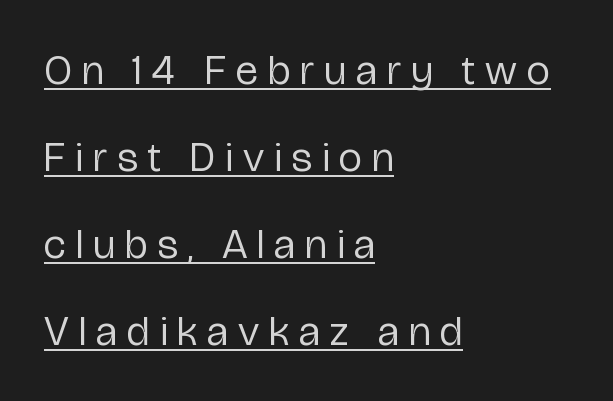
This sample has the flowing, uneven cadence of proportional lettering. Students, observe the line beneath the letters — that is underlining. Type style note: lacks serifs. Horizontal bands of white between lines are thick stripes. The type is letterspaced generously, with wide tracking. Notice how the passage keeps a crisp vertical edge on the left only.
